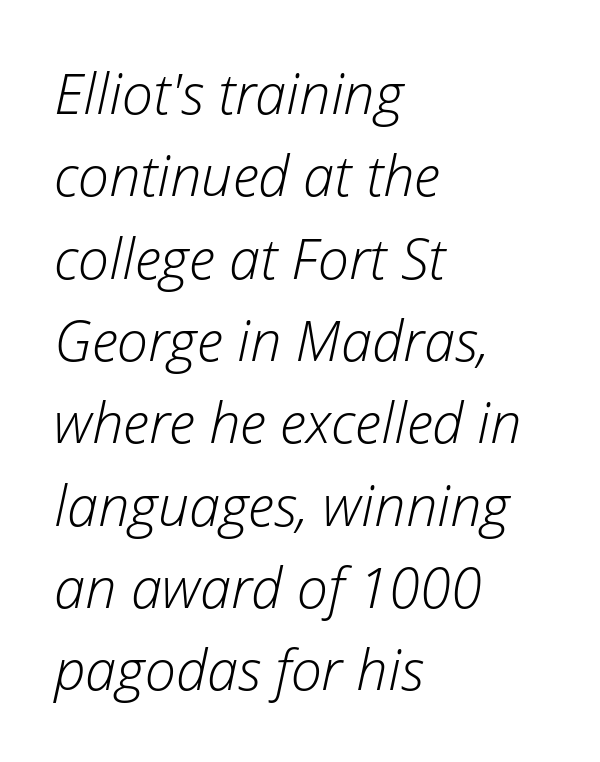
The image shows 56 px light type, italic (leaning right); set left-aligned, normal line spacing (1.47x), normal letter spacing, not underlined; low stroke contrast and a medium x-height.
